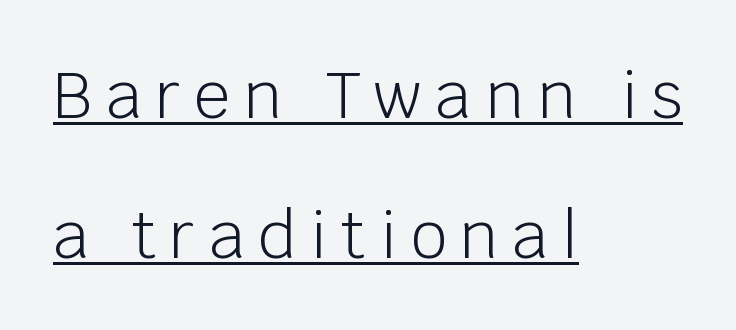
{"serif": "no", "italic": "no", "bold": "no", "weight": "light", "width": "normal", "stroke_contrast": "low", "x_height": "large", "monospaced": "no", "underline": "yes", "align": "left", "line_spacing": "loose", "line_spacing_ratio": 2.18, "letter_spacing": "wide", "letter_spacing_em": 0.21, "glyph_px": 64}
